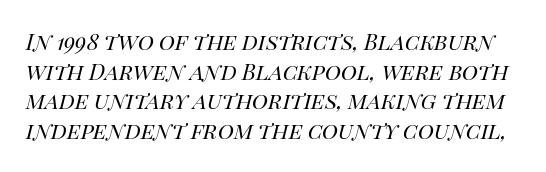
{"italic": "yes", "lean": "right", "slant_degrees": 14, "bold": "no", "underline": "no", "line_spacing": "normal", "line_spacing_ratio": 1.35, "letter_spacing": "normal", "letter_spacing_em": 0.0, "glyph_px": 22}
